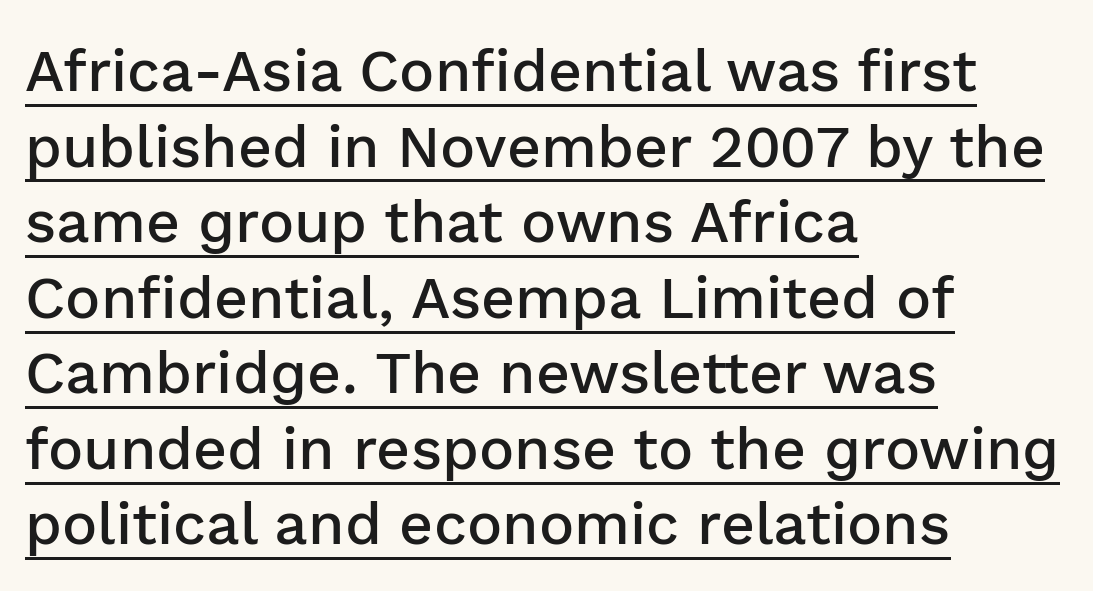
Q: Is the text bold? A: Semi-bold.
Q: Is the text italic (slanted)? A: No, it is upright.
Q: Is the typeface a serif or a sans-serif typeface? A: Sans-serif.
Q: Is the text underlined? A: Yes.
Q: How is the paragraph aligned? A: Left-aligned.
Q: Is the spacing between letters normal or unusually wide? A: Normal.
Q: Is the spacing between lines tight, normal or loose? A: Normal.
Q: Width (condensed, normal, or wide)? A: Normal.
Q: Stroke contrast? A: Low.
Q: x-height? A: Medium.
Q: Monospaced? A: No.
